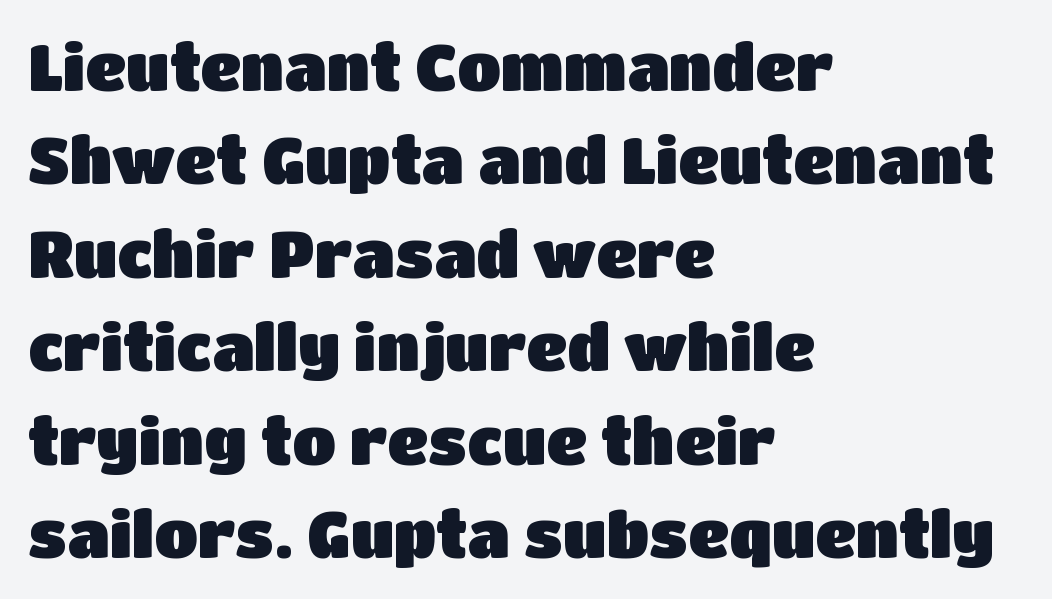
Q: Is the text italic (slanted)? A: No, it is upright.
Q: Is the typeface a serif or a sans-serif typeface? A: Sans-serif.
Q: Is the text underlined? A: No.
Q: How is the paragraph aligned? A: Left-aligned.
Q: Is the spacing between letters normal or unusually wide? A: Normal.
Q: Is the spacing between lines tight, normal or loose? A: Normal.
Q: Width (condensed, normal, or wide)? A: Normal.
Q: Stroke contrast? A: Low.
Q: x-height? A: Large.
Q: Monospaced? A: No.
